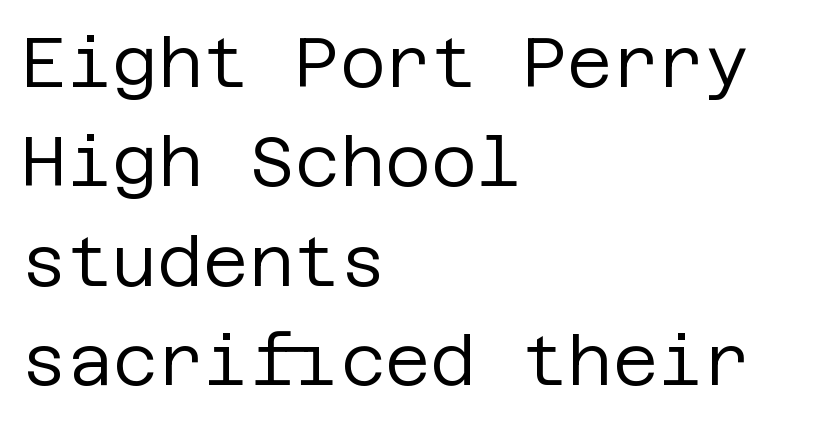
{"serif": "no", "italic": "no", "bold": "no", "weight": "regular", "width": "normal", "stroke_contrast": "low", "x_height": "large", "underline": "no", "align": "left", "line_spacing": "normal", "line_spacing_ratio": 1.42, "letter_spacing": "normal", "letter_spacing_em": 0.0, "glyph_px": 70}
